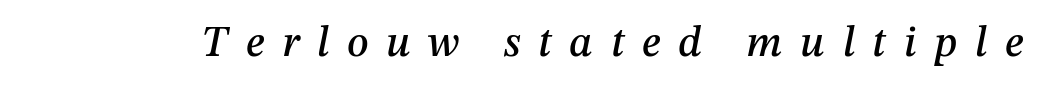
Q: Is the text italic (slanted)? A: Yes, it leans right by about 12 degrees.
Q: Is the text underlined? A: No.
Q: Is the spacing between letters normal or unusually wide? A: Unusually wide.
Q: Width (condensed, normal, or wide)? A: Normal.
Q: Stroke contrast? A: Medium.
Q: x-height? A: Medium.
Q: Monospaced? A: No.
